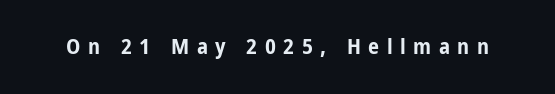
The image shows 22 px bold type, upright; set unusually wide letter spacing (+0.34 em), not underlined.
